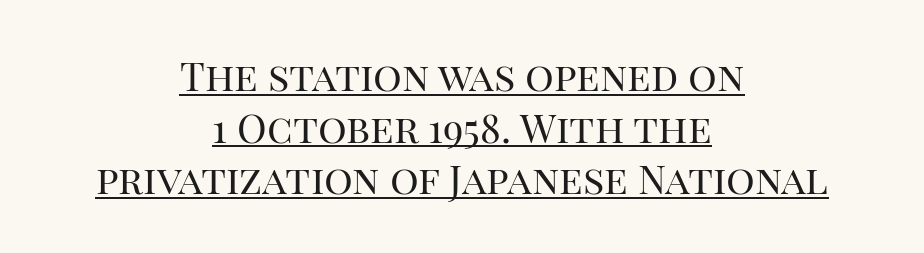
Q: Is the text bold? A: No.
Q: Is the text italic (slanted)? A: No, it is upright.
Q: Is the typeface a serif or a sans-serif typeface? A: Serif.
Q: Is the text underlined? A: Yes.
Q: How is the paragraph aligned? A: Centered.
Q: Is the spacing between letters normal or unusually wide? A: Normal.
Q: Is the spacing between lines tight, normal or loose? A: Normal.
Q: Width (condensed, normal, or wide)? A: Normal.
Q: Stroke contrast? A: High.
Q: x-height? A: Large.
Q: Monospaced? A: No.
